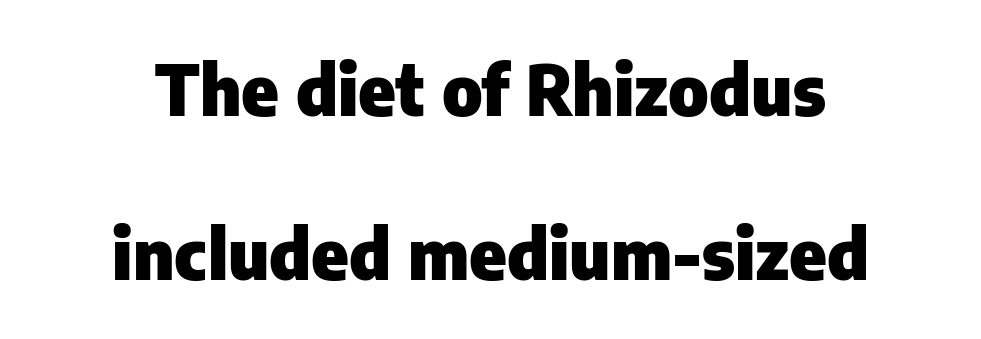
The image shows 70 px heavy sans-serif type, upright; set centered, loose line spacing (2.34x), normal letter spacing, not underlined; low stroke contrast and a medium x-height.
